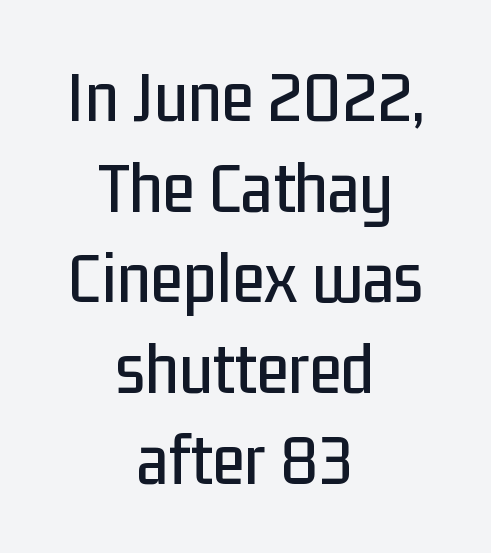
Q: Is the text italic (slanted)? A: No, it is upright.
Q: Is the typeface a serif or a sans-serif typeface? A: Sans-serif.
Q: Is the text underlined? A: No.
Q: How is the paragraph aligned? A: Centered.
Q: Is the spacing between letters normal or unusually wide? A: Normal.
Q: Width (condensed, normal, or wide)? A: Condensed.
Q: Stroke contrast? A: Low.
Q: x-height? A: Medium.
Q: Monospaced? A: No.
